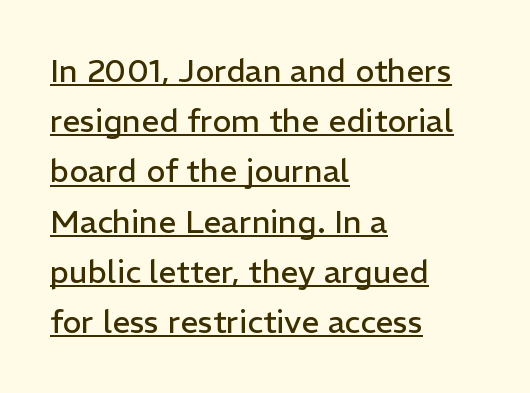
The image shows 32 px regular-weight sans-serif type, upright; set left-aligned, normal line spacing (1.57x), normal letter spacing, underlined; low stroke contrast and a medium x-height.
